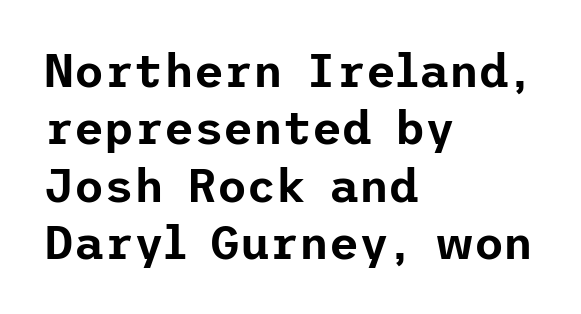
{"serif": "no", "italic": "no", "width": "normal", "stroke_contrast": "low", "x_height": "medium", "underline": "no", "align": "left", "line_spacing": "normal", "line_spacing_ratio": 1.25, "letter_spacing": "normal", "letter_spacing_em": 0.0, "glyph_px": 46}
